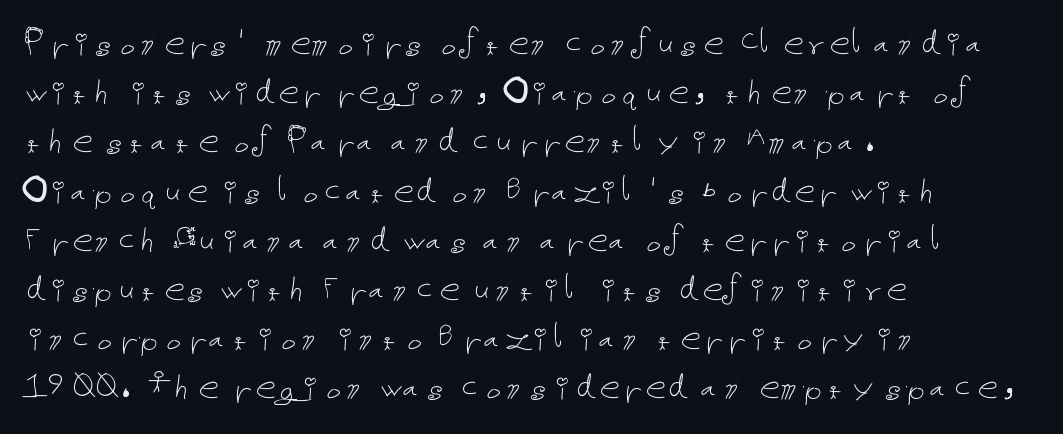
Q: Is the text bold? A: No.
Q: Is the text italic (slanted)? A: No, it is upright.
Q: Is the text underlined? A: No.
Q: How is the paragraph aligned? A: Left-aligned.
Q: Is the spacing between letters normal or unusually wide? A: Normal.
Q: Width (condensed, normal, or wide)? A: Normal.
Q: Stroke contrast? A: Low.
Q: x-height? A: Medium.
